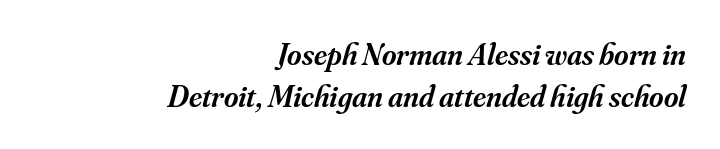
The type is set solid horizontally, with unmodified tracking. What kind of face is this? One with serifs. This sample keeps an unexceptional amount of space between lines. The gap between lines stays unmarked.
